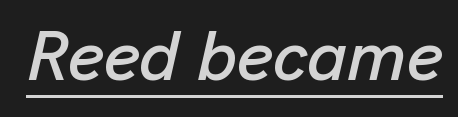
Slant detected: the letters are inclined. Here the designer chose a conventional face with non-uniform glyph widths. A rule runs beneath these lines of type. The tracking reads as untouched default to a designer's eye.
